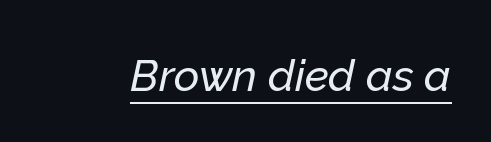
Q: Is the text italic (slanted)? A: Yes, it leans right by about 12 degrees.
Q: Is the text underlined? A: Yes.
Q: Is the spacing between letters normal or unusually wide? A: Normal.
Q: Width (condensed, normal, or wide)? A: Normal.
Q: Stroke contrast? A: Low.
Q: x-height? A: Medium.
Q: Monospaced? A: No.
